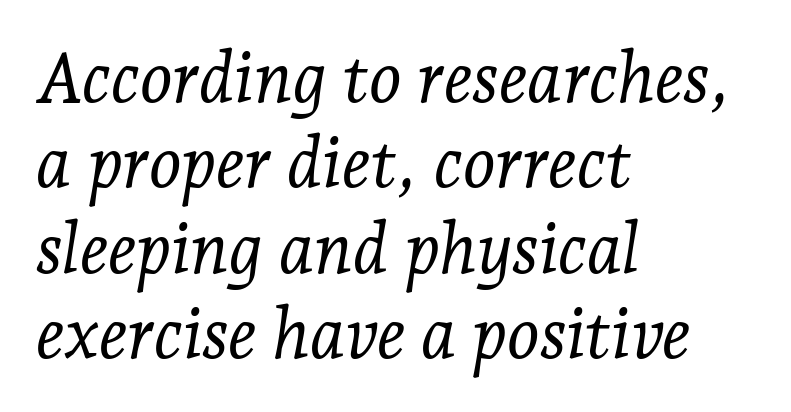
The face used here is proportionally spaced, like ordinary book or web type. The gap between lines stays unmarked. Short and long lines alike share a common starting point at left. A quiet, ordinary-to-light weight characterises the typeface. No extra tracking has been applied to these lines.
